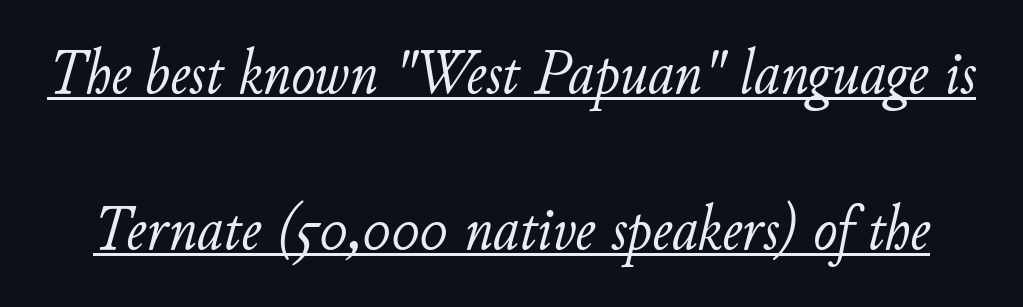
The image shows 64 px light type, italic (leaning right); set loose line spacing (2.44x), normal letter spacing, underlined; low stroke contrast and a small x-height.
